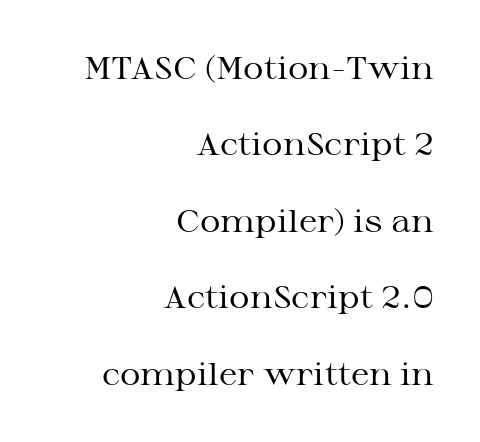
{"serif": "yes", "italic": "no", "bold": "no", "weight": "regular", "width": "wide", "stroke_contrast": "medium", "x_height": "medium", "monospaced": "no", "underline": "no", "align": "right", "line_spacing": "loose", "line_spacing_ratio": 2.39, "letter_spacing": "normal", "letter_spacing_em": 0.0, "glyph_px": 32}
